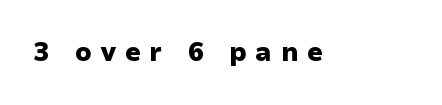
The image shows 26 px bold type, upright; set unusually wide letter spacing (+0.34 em), not underlined.
